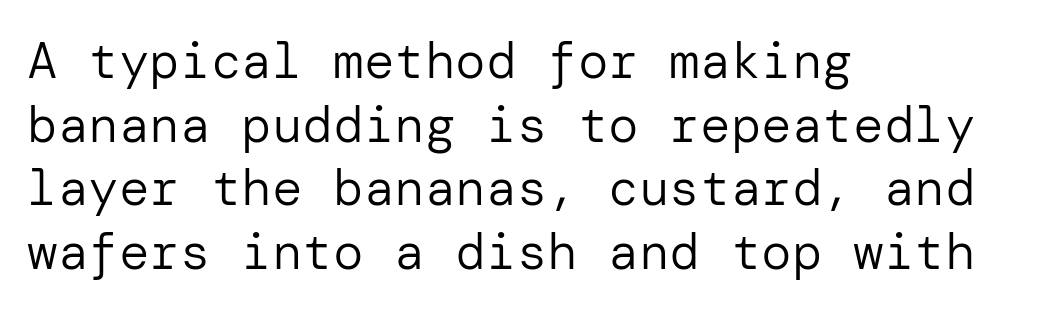
The image shows 51 px regular-weight sans-serif type, upright; set left-aligned, normal line spacing (1.25x), normal letter spacing, not underlined; low stroke contrast and a medium x-height.
